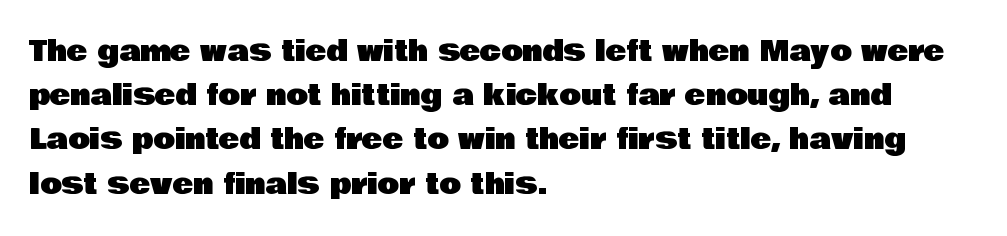
The image shows 28 px sans-serif type, upright; set left-aligned, normal line spacing (1.58x), normal letter spacing, not underlined; low stroke contrast and a large x-height.
